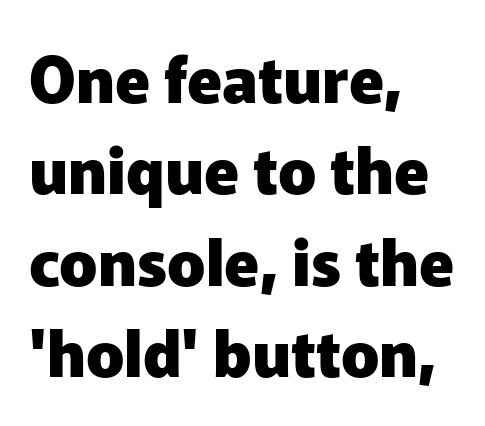
{"serif": "no", "italic": "no", "bold": "yes", "weight": "heavy", "width": "normal", "stroke_contrast": "low", "x_height": "medium", "monospaced": "no", "underline": "no", "align": "left", "line_spacing": "normal", "line_spacing_ratio": 1.45, "letter_spacing": "normal", "letter_spacing_em": 0.0, "glyph_px": 63}
